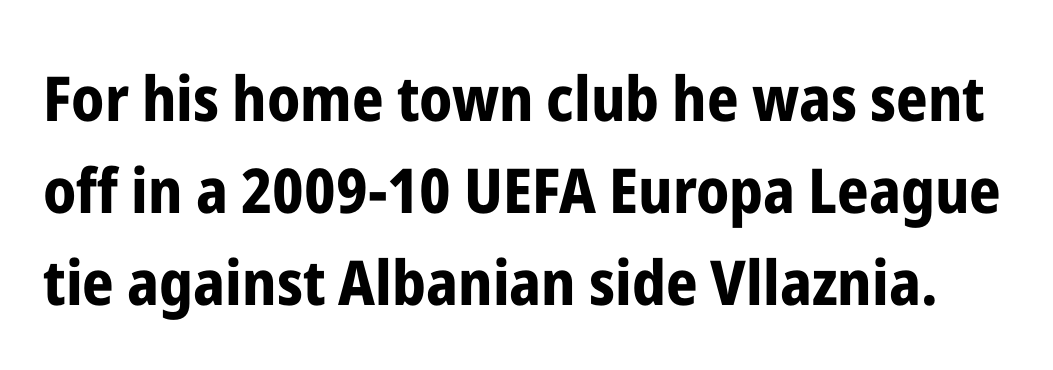
The leading is moderate, giving the passage an even texture. Default kerning and tracking; the words read as compact shapes. Strong, thick strokes mark this as bold type. The space beneath each line is pristine and unruled.
